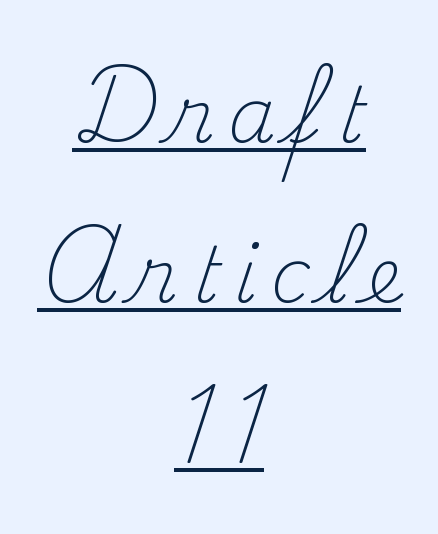
No chunkiness to these letters — they're not bold. The rendering shows small feet on the letterforms — a serif design. Students, observe: this is what heavily led, spacious text looks like. Has an underline been added? It has. The passage shown is typed in a proportional face where columns would drift.
